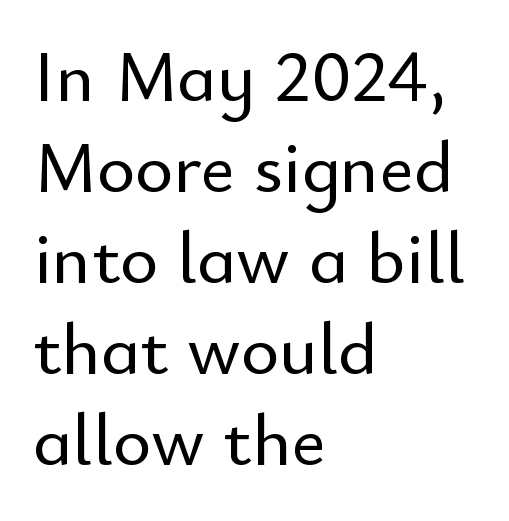
{"serif": "no", "italic": "no", "width": "normal", "stroke_contrast": "low", "x_height": "small", "monospaced": "no", "underline": "no", "align": "left", "line_spacing_ratio": 1.23, "letter_spacing": "normal", "letter_spacing_em": 0.0, "glyph_px": 74}
